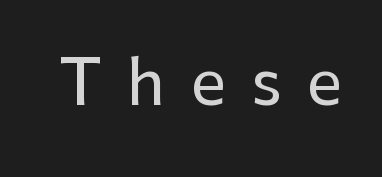
{"serif": "no", "italic": "no", "width": "normal", "stroke_contrast": "low", "x_height": "medium", "monospaced": "no", "underline": "no", "letter_spacing": "wide", "letter_spacing_em": 0.4, "glyph_px": 63}
